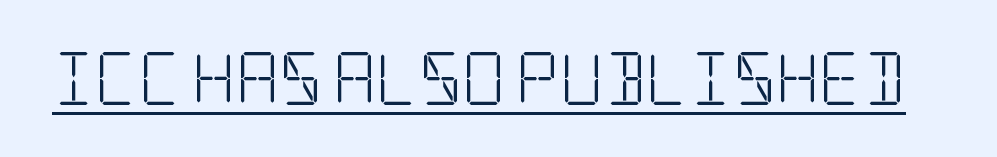
Does the lettering tilt? It doesn't — this is upright. No extra tracking has been applied to these lines. Looks like someone drew a line under every word here. Stem width sits at or under what a default text font uses.
